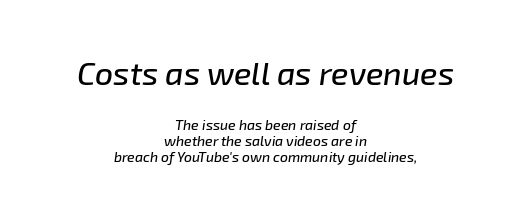
Q: Is the text italic (slanted)? A: Yes, it leans right by about 8 degrees.
Q: Is the text underlined? A: No.
Q: How is the paragraph aligned? A: Centered.
Q: Is the spacing between letters normal or unusually wide? A: Normal.
Q: Which block of text is set in a larger size, the first (top) or the second (bottom)? A: The first (top) one.
Q: Width (condensed, normal, or wide)? A: Normal.
Q: Stroke contrast? A: Low.
Q: x-height? A: Medium.
Q: Monospaced? A: No.
